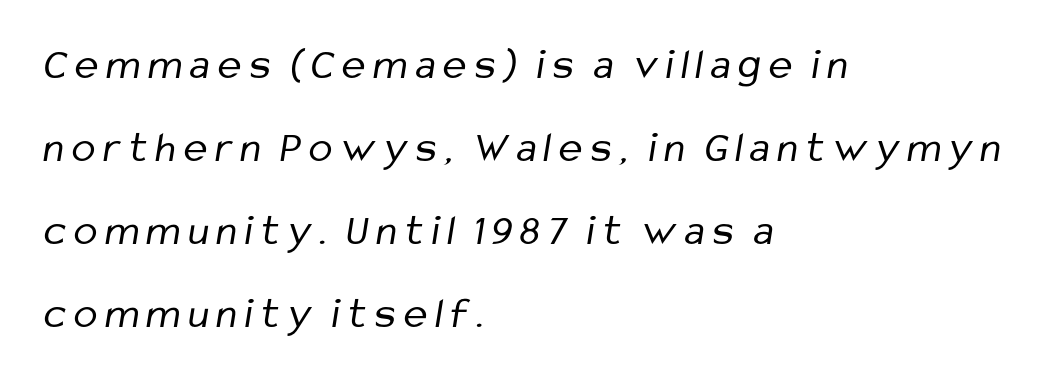
Type style note: lacks serifs. Looks like regular typesetting: each glyph gets only the width it needs. The font sits on the lighter half of the weight spectrum, regular included. Letters rest on an invisible, unmarked baseline. The passage is arranged the way most books set body copy — flush left.
